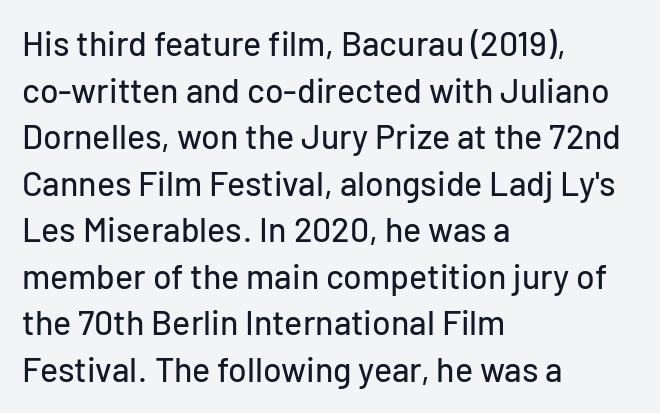
The image shows 34 px sans-serif type, upright; set left-aligned, normal line spacing (1.37x), normal letter spacing, not underlined; low stroke contrast and a medium x-height.
